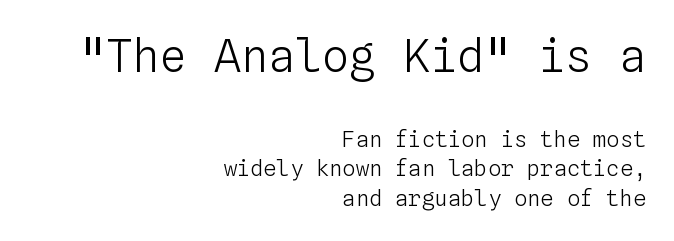
The image shows 45 px light type, upright, monospaced; set right-aligned, normal line spacing (1.35x), normal letter spacing, not underlined; the first (top) block is 2.05x larger; low stroke contrast and a medium x-height.
